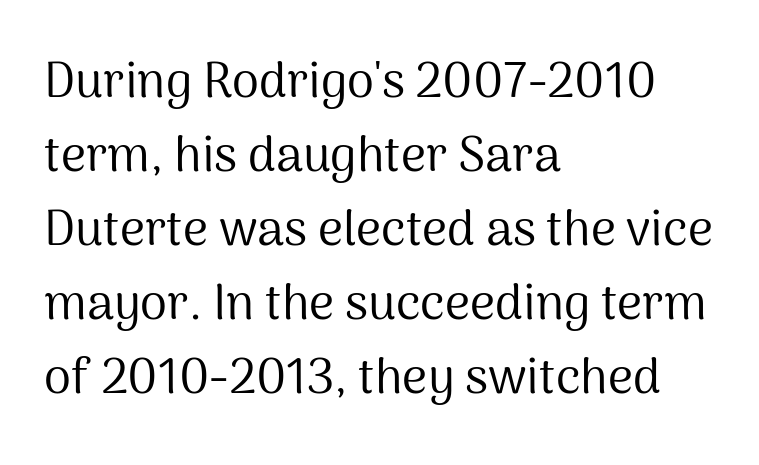
The image shows 49 px regular-weight sans-serif type, upright; set left-aligned, normal line spacing (1.51x), normal letter spacing, not underlined; medium stroke contrast and a medium x-height.
